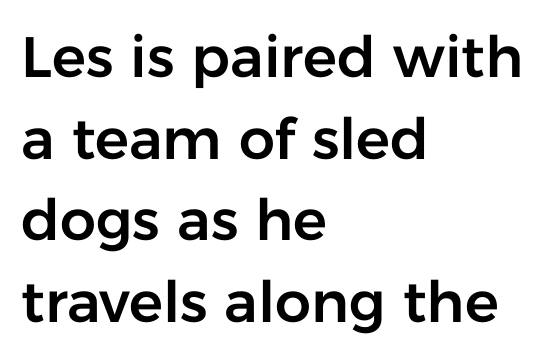
All the whitespace from short lines collects on the right. Check the space under the baseline: it is left empty. These lines were composed using upright roman letters. A typesetter would call this proportional, since set widths differ per character. Normally led — the rows are evenly, conventionally spaced.
